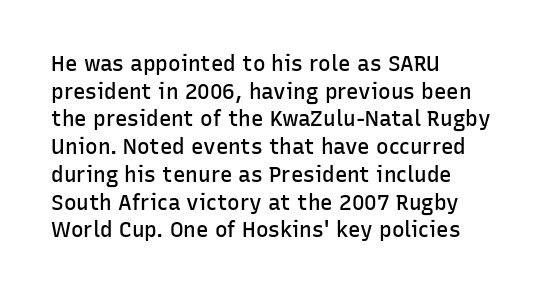
These words are printed semibold, heavier than regular yet not bold. Does the lettering tilt? It doesn't — this is upright. The area under the type is left untouched. Alignment: flush left.
